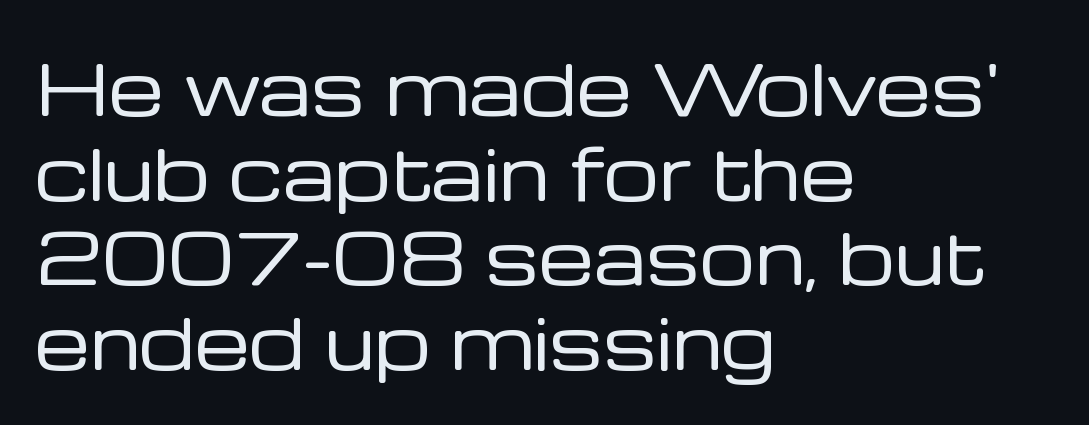
The image shows 70 px regular-weight sans-serif type, upright; set left-aligned, line spacing 1.21x, normal letter spacing, not underlined; low stroke contrast and a medium x-height.
